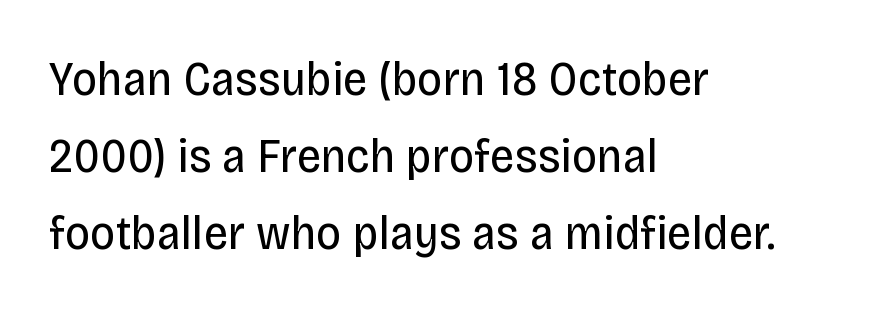
The image shows 49 px regular-weight, condensed sans-serif type, upright; set left-aligned, normal line spacing (1.57x), normal letter spacing, not underlined; low stroke contrast and a large x-height.
